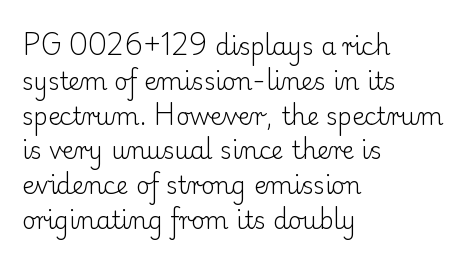
{"italic": "no", "bold": "no", "underline": "no", "align": "left", "line_spacing": "normal", "line_spacing_ratio": 1.45, "letter_spacing": "normal", "letter_spacing_em": 0.0, "glyph_px": 24}
